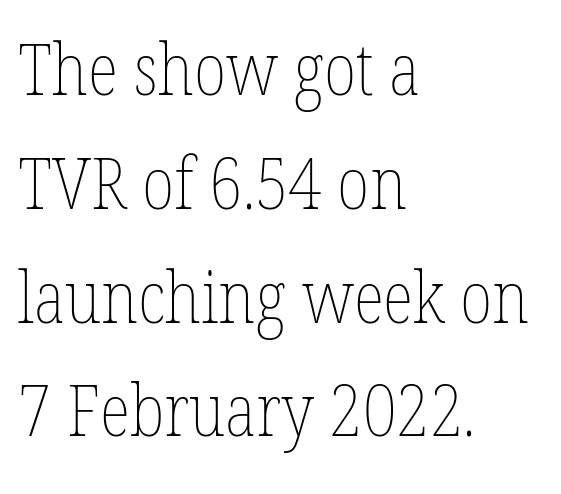
Teacher's note: observe the even left margin — that is flush-left alignment. The lines sit at an ordinary, default distance from one another. This rendering leaves character spacing at its baseline value. Here the designer chose a conventional face with non-uniform glyph widths. When letters stand straight like this, we call the style roman or upright.
